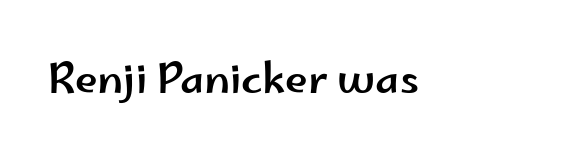
{"serif": "no", "italic": "no", "width": "wide", "stroke_contrast": "low", "x_height": "small", "monospaced": "no", "underline": "no", "letter_spacing": "normal", "letter_spacing_em": 0.0, "glyph_px": 41}
